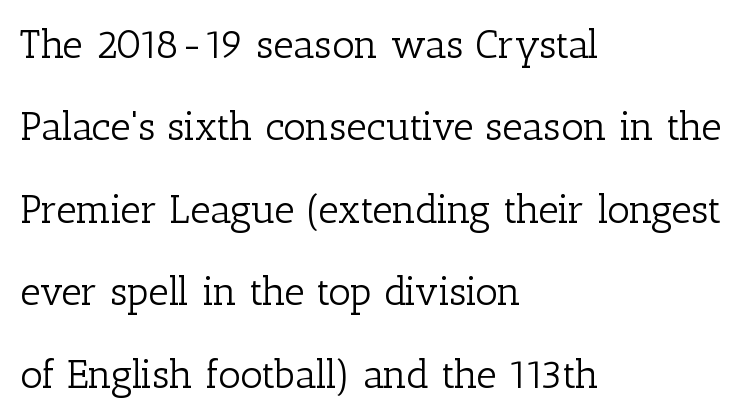
{"serif": "yes", "italic": "no", "bold": "no", "weight": "light", "width": "normal", "stroke_contrast": "low", "x_height": "medium", "monospaced": "no", "underline": "no", "align": "left", "line_spacing": "loose", "line_spacing_ratio": 2.06, "letter_spacing": "normal", "letter_spacing_em": 0.0, "glyph_px": 40}
